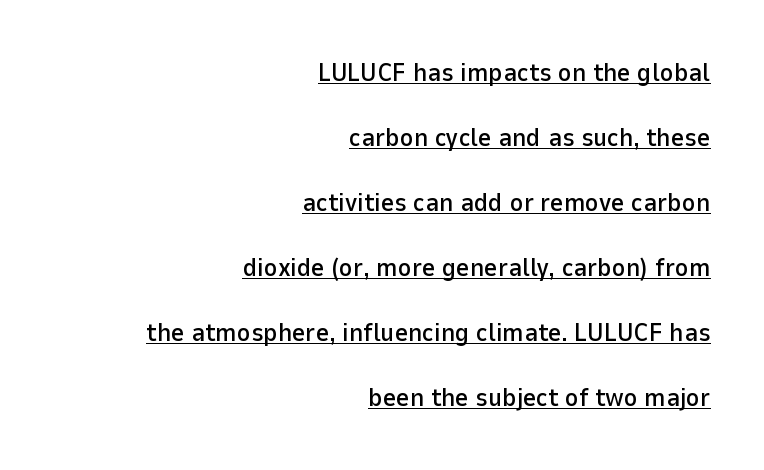
{"italic": "no", "underline": "yes", "align": "right", "line_spacing": "loose", "line_spacing_ratio": 2.5, "letter_spacing": "normal", "letter_spacing_em": 0.0, "glyph_px": 26}
